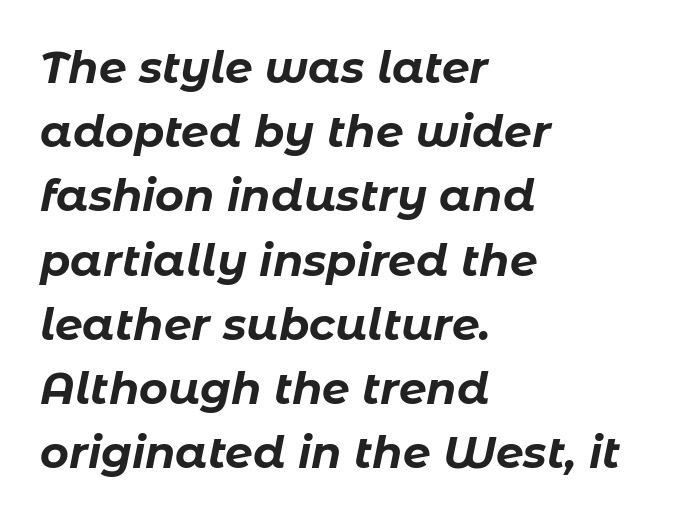
Short and long lines alike share a common starting point at left. These lines were composed using italics. These lines sit exactly where default settings would place them. How heavy is the stroke? Heavy — this is a bold.
